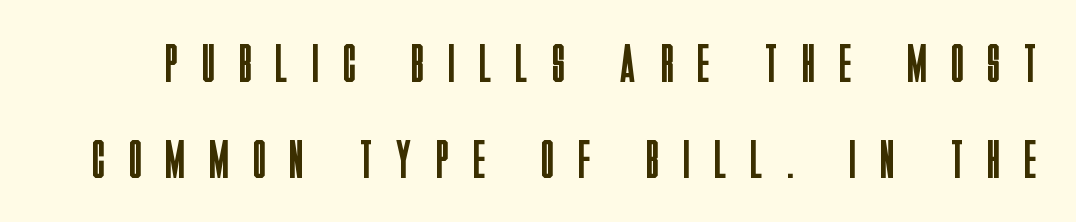
The image shows 54 px regular-weight, condensed sans-serif type, upright; set line spacing 1.78x, unusually wide letter spacing (+0.47 em), not underlined; low stroke contrast and a large x-height.
